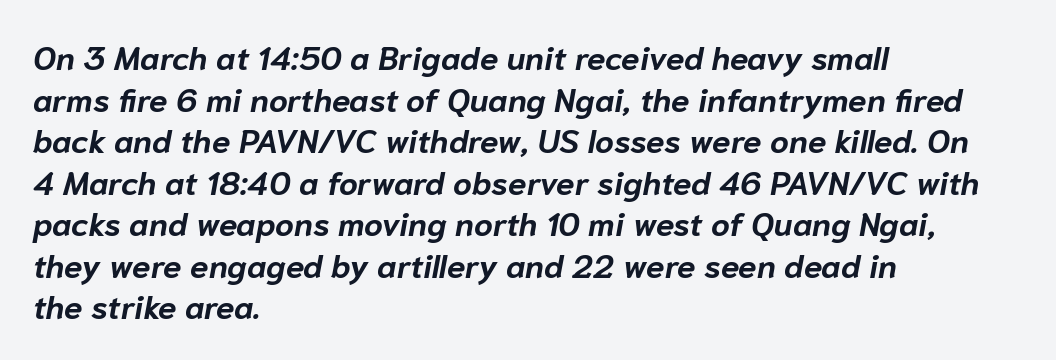
Q: Is the text bold? A: Yes.
Q: Is the text italic (slanted)? A: Yes, it leans right by about 10 degrees.
Q: Is the text underlined? A: No.
Q: How is the paragraph aligned? A: Left-aligned.
Q: Is the spacing between letters normal or unusually wide? A: Normal.
Q: Is the spacing between lines tight, normal or loose? A: Normal.
Q: Width (condensed, normal, or wide)? A: Normal.
Q: Stroke contrast? A: Low.
Q: x-height? A: Medium.
Q: Monospaced? A: No.
